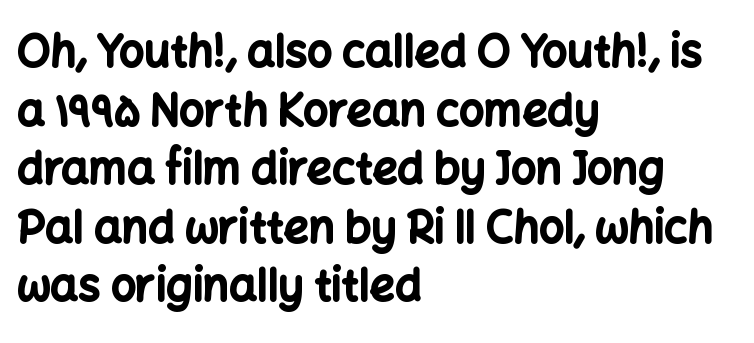
The image shows 44 px bold sans-serif type, upright; set left-aligned, normal line spacing (1.33x), normal letter spacing, not underlined; low stroke contrast and a medium x-height.
